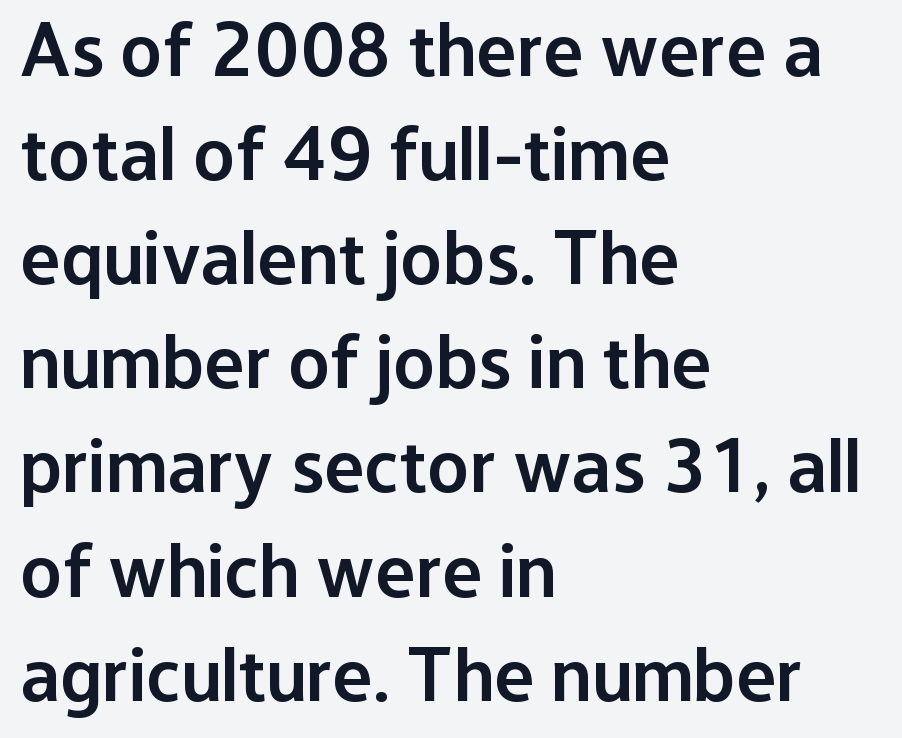
The image shows 76 px semibold sans-serif type, upright; set left-aligned, normal line spacing (1.37x), normal letter spacing, not underlined; low stroke contrast and a medium x-height.
